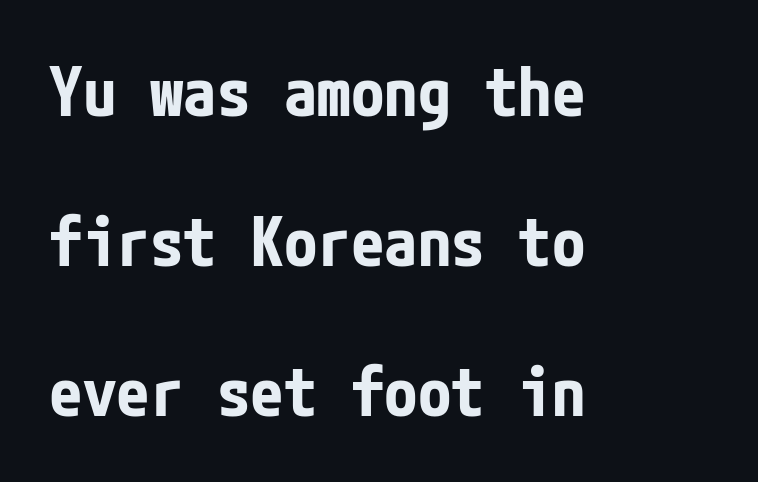
{"serif": "no", "italic": "no", "bold": "yes", "weight": "bold", "width": "condensed", "stroke_contrast": "low", "x_height": "medium", "underline": "no", "align": "left", "line_spacing": "loose", "line_spacing_ratio": 2.24, "letter_spacing": "normal", "letter_spacing_em": 0.0, "glyph_px": 67}
